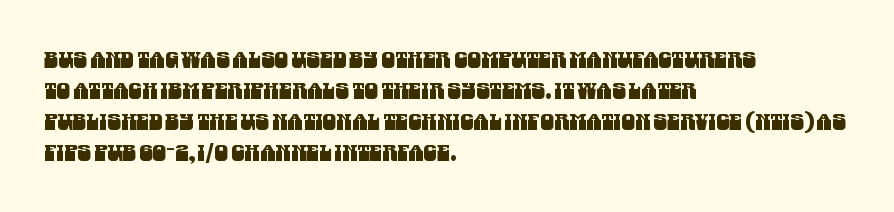
Q: Is the text underlined? A: No.
Q: How is the paragraph aligned? A: Left-aligned.
Q: Is the spacing between letters normal or unusually wide? A: Normal.
Q: Is the spacing between lines tight, normal or loose? A: Normal.
